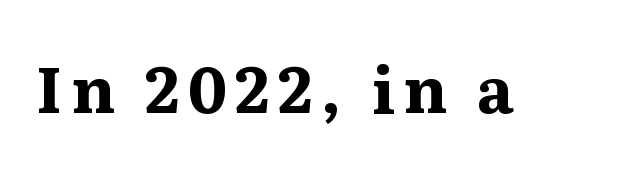
Q: Is the text bold? A: Yes.
Q: Is the text italic (slanted)? A: No, it is upright.
Q: Is the typeface a serif or a sans-serif typeface? A: Serif.
Q: Is the text underlined? A: No.
Q: Width (condensed, normal, or wide)? A: Normal.
Q: Stroke contrast? A: Medium.
Q: x-height? A: Medium.
Q: Monospaced? A: No.
